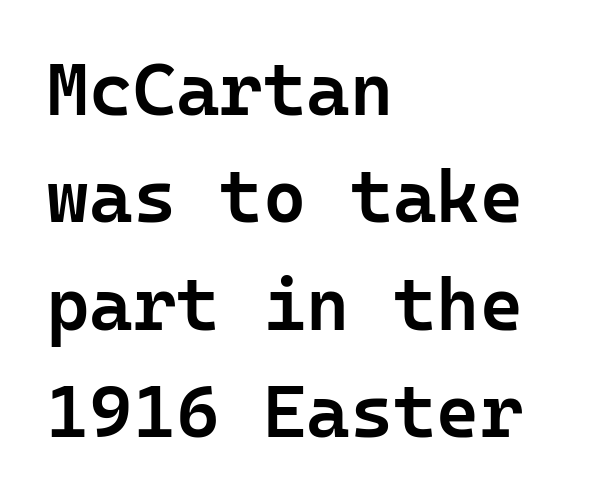
{"serif": "no", "italic": "no", "bold": "semi", "weight": "semibold", "width": "normal", "stroke_contrast": "low", "x_height": "medium", "monospaced": "yes", "underline": "no", "align": "left", "line_spacing": "normal", "line_spacing_ratio": 1.45, "letter_spacing": "normal", "letter_spacing_em": 0.0, "glyph_px": 74}
